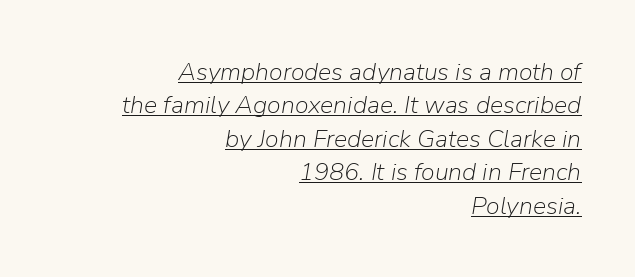
Quick note: interline space is typical. Compared with ordinary roman type, these characters are visibly tilted. Check the space under the baseline: a stroke is drawn there. The weight tops out at a normal text grade.
